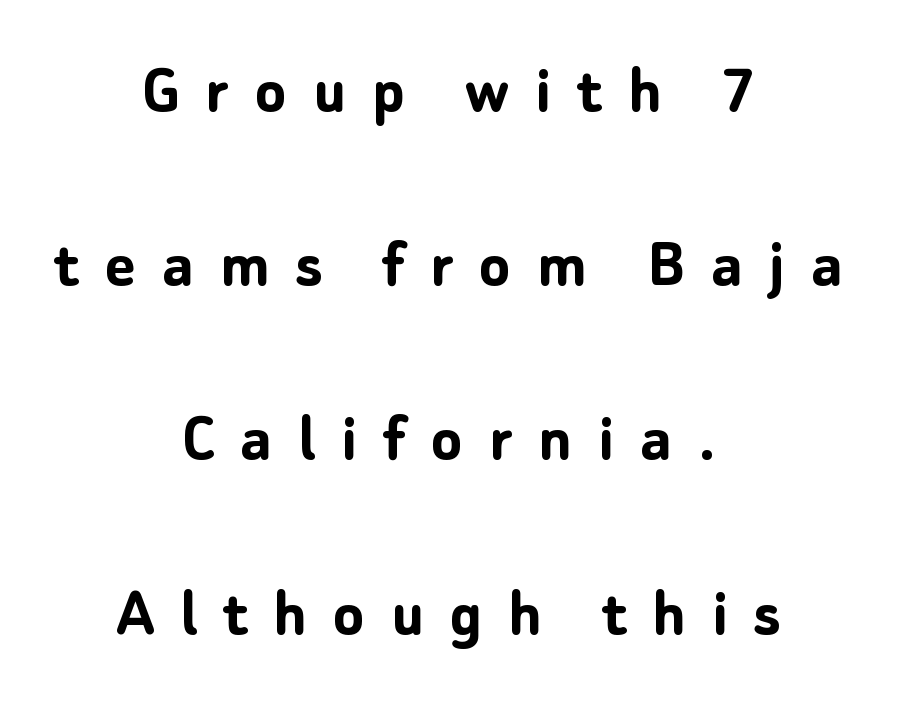
The image shows 72 px semibold sans-serif type, upright; set centered, loose line spacing (2.42x), unusually wide letter spacing (+0.36 em), not underlined; low stroke contrast and a medium x-height.
